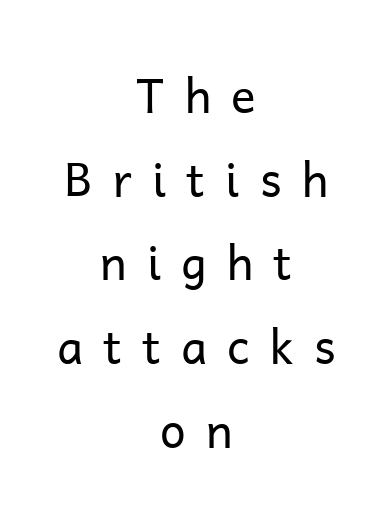
The image shows 46 px regular-weight sans-serif type, upright; set centered, line spacing 1.82x, unusually wide letter spacing (+0.44 em), not underlined; low stroke contrast and a medium x-height.
